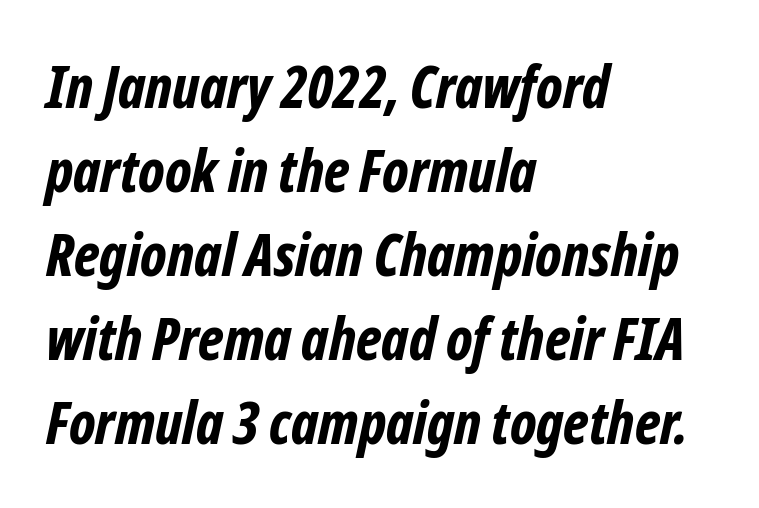
The image shows 58 px bold, condensed type, italic (leaning right); set left-aligned, normal line spacing (1.45x), normal letter spacing, not underlined; low stroke contrast and a medium x-height.
